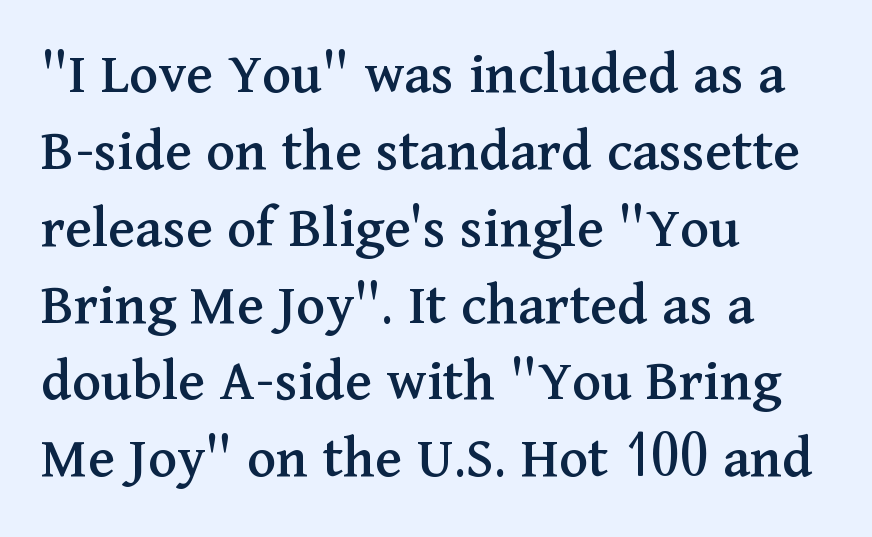
The image shows 61 px serif type, upright; set left-aligned, normal line spacing (1.26x), normal letter spacing, not underlined; medium stroke contrast and a medium x-height.
